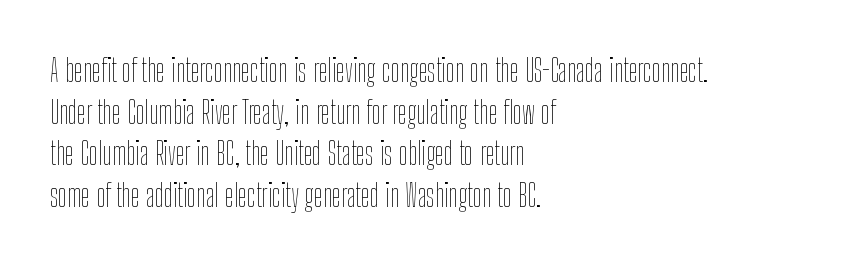
Observe the ordinary spacing: letters are neighbours, not strangers. Here the designer chose a conventional face with non-uniform glyph widths. Check under the words: just untouched page. Interline gaps are of average width in this sample.
